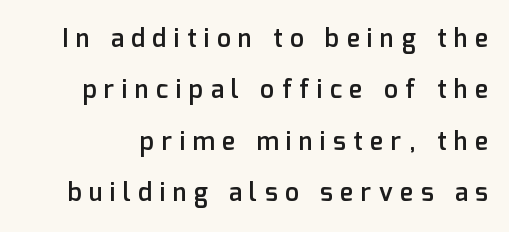
The image shows 25 px text type, upright; set loose line spacing (2.06x), unusually wide letter spacing (+0.3 em), not underlined.
